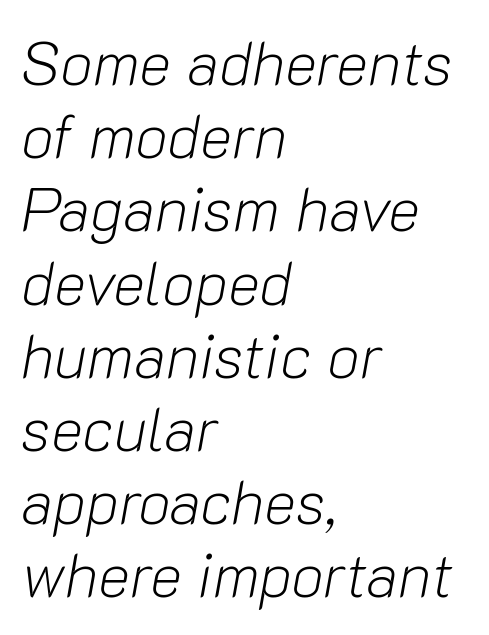
Vertical stems look standard width or narrower in stroke. Rule under the text: the space is simply empty. The letterforms sit shoulder to shoulder at normal distance. An italicized treatment has been applied to the whole sample. In CSS terms this would be text-align: left.
